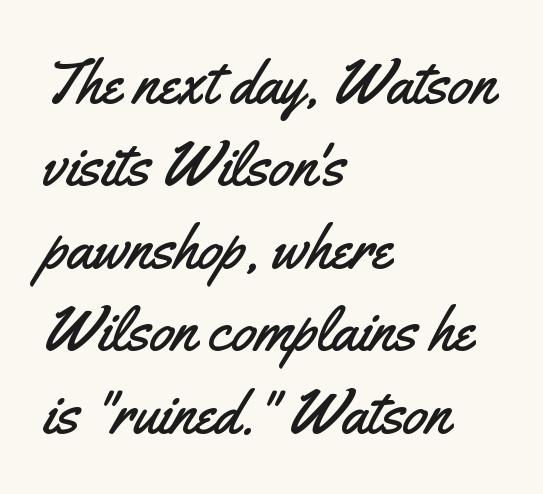
The image shows 62 px condensed sans-serif type; set left-aligned, normal line spacing (1.33x), normal letter spacing, not underlined; medium stroke contrast and a small x-height.
